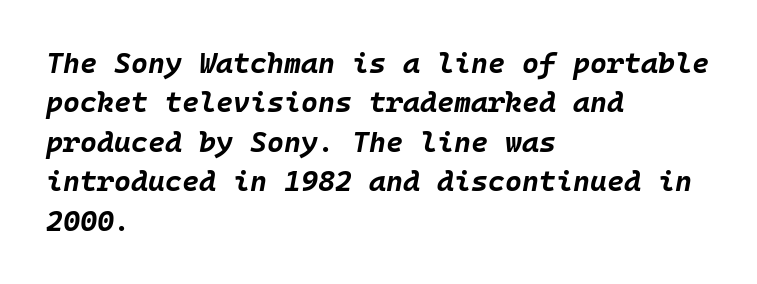
Q: Is the text bold? A: Yes.
Q: Is the text italic (slanted)? A: Yes, it leans right by about 10 degrees.
Q: Is the text underlined? A: No.
Q: How is the paragraph aligned? A: Left-aligned.
Q: Is the spacing between letters normal or unusually wide? A: Normal.
Q: Is the spacing between lines tight, normal or loose? A: Normal.
Q: Width (condensed, normal, or wide)? A: Normal.
Q: Stroke contrast? A: Low.
Q: x-height? A: Large.
Q: Monospaced? A: Yes.
